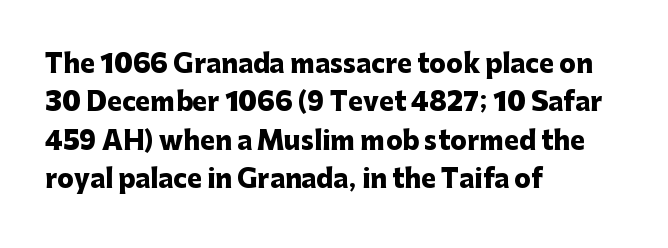
{"italic": "no", "bold": "yes", "underline": "no", "align": "left", "line_spacing": "normal", "line_spacing_ratio": 1.54, "letter_spacing": "normal", "letter_spacing_em": 0.0, "glyph_px": 25}
